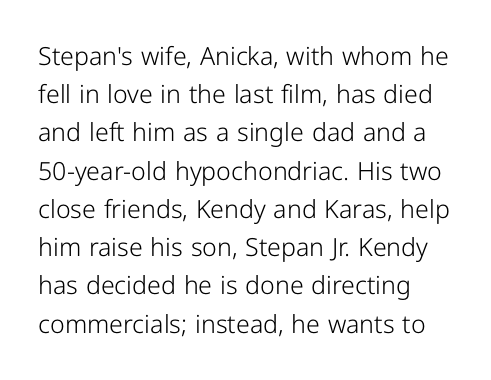
{"italic": "no", "bold": "no", "underline": "no", "align": "left", "line_spacing": "normal", "line_spacing_ratio": 1.53, "letter_spacing": "normal", "letter_spacing_em": 0.0, "glyph_px": 25}
